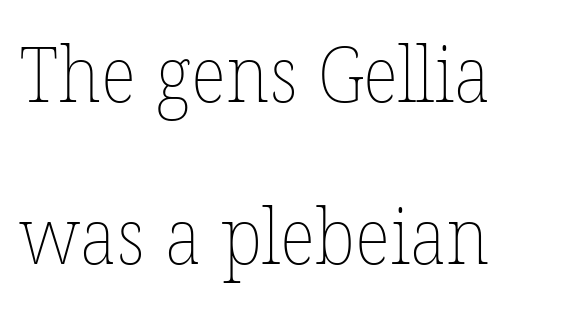
{"bold": "no", "weight": "thin", "width": "normal", "stroke_contrast": "low", "x_height": "medium", "monospaced": "no", "underline": "no", "align": "left", "line_spacing": "loose", "line_spacing_ratio": 2.11, "letter_spacing": "normal", "letter_spacing_em": 0.0, "glyph_px": 77}
